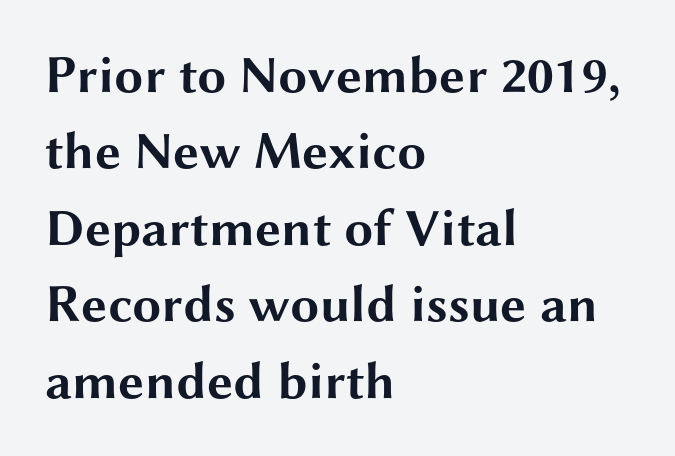
{"serif": "no", "italic": "no", "bold": "yes", "weight": "bold", "width": "wide", "stroke_contrast": "medium", "x_height": "medium", "monospaced": "no", "underline": "no", "align": "left", "line_spacing": "normal", "line_spacing_ratio": 1.47, "letter_spacing": "normal", "letter_spacing_em": 0.0, "glyph_px": 52}
